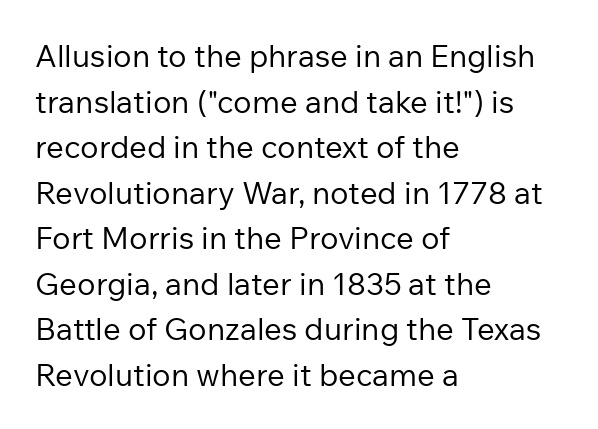
The image shows 31 px regular-weight sans-serif type, upright; set left-aligned, normal line spacing (1.47x), normal letter spacing, not underlined; low stroke contrast and a medium x-height.
